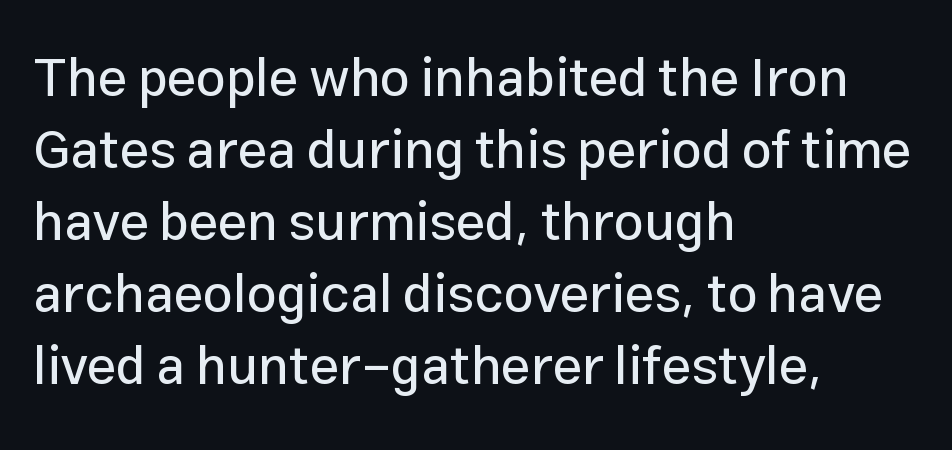
Q: Is the text italic (slanted)? A: No, it is upright.
Q: Is the typeface a serif or a sans-serif typeface? A: Sans-serif.
Q: Is the text underlined? A: No.
Q: How is the paragraph aligned? A: Left-aligned.
Q: Is the spacing between letters normal or unusually wide? A: Normal.
Q: Is the spacing between lines tight, normal or loose? A: Normal.
Q: Width (condensed, normal, or wide)? A: Normal.
Q: Stroke contrast? A: Low.
Q: x-height? A: Medium.
Q: Monospaced? A: No.
